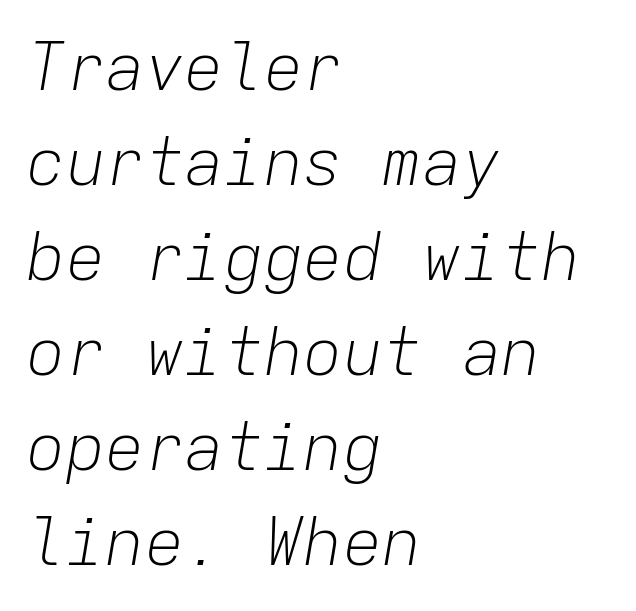
{"italic": "yes", "lean": "right", "slant_degrees": 9, "bold": "no", "weight": "light", "width": "normal", "stroke_contrast": "low", "x_height": "medium", "monospaced": "yes", "underline": "no", "align": "left", "line_spacing": "normal", "line_spacing_ratio": 1.44, "letter_spacing": "normal", "letter_spacing_em": 0.0, "glyph_px": 66}
